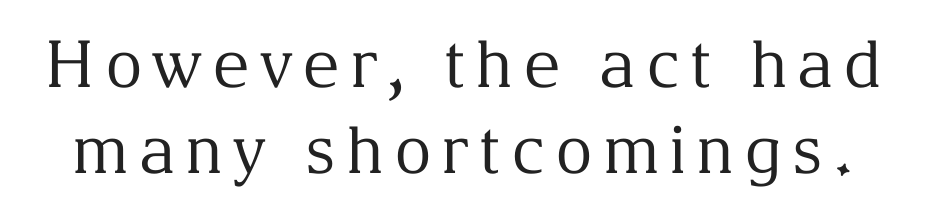
{"serif": "yes", "italic": "no", "bold": "no", "weight": "regular", "width": "normal", "stroke_contrast": "medium", "x_height": "medium", "monospaced": "no", "underline": "no", "line_spacing": "normal", "line_spacing_ratio": 1.32, "glyph_px": 65}
